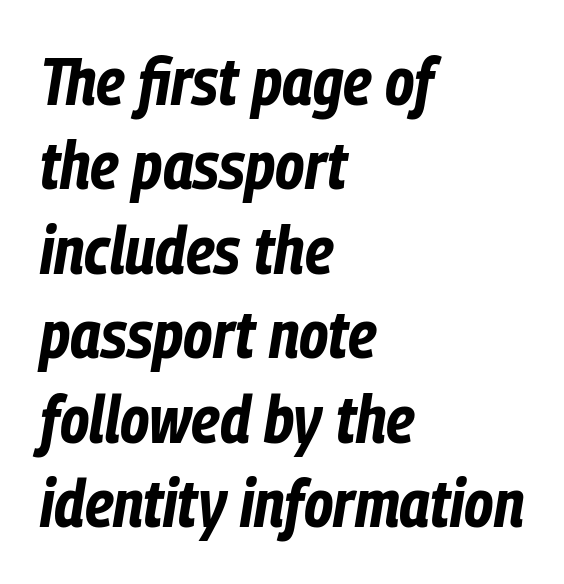
Q: Is the text bold? A: Yes.
Q: Is the text italic (slanted)? A: Yes, it leans right by about 9 degrees.
Q: Is the text underlined? A: No.
Q: How is the paragraph aligned? A: Left-aligned.
Q: Is the spacing between letters normal or unusually wide? A: Normal.
Q: Is the spacing between lines tight, normal or loose? A: Normal.
Q: Width (condensed, normal, or wide)? A: Condensed.
Q: Stroke contrast? A: Low.
Q: x-height? A: Medium.
Q: Monospaced? A: No.
